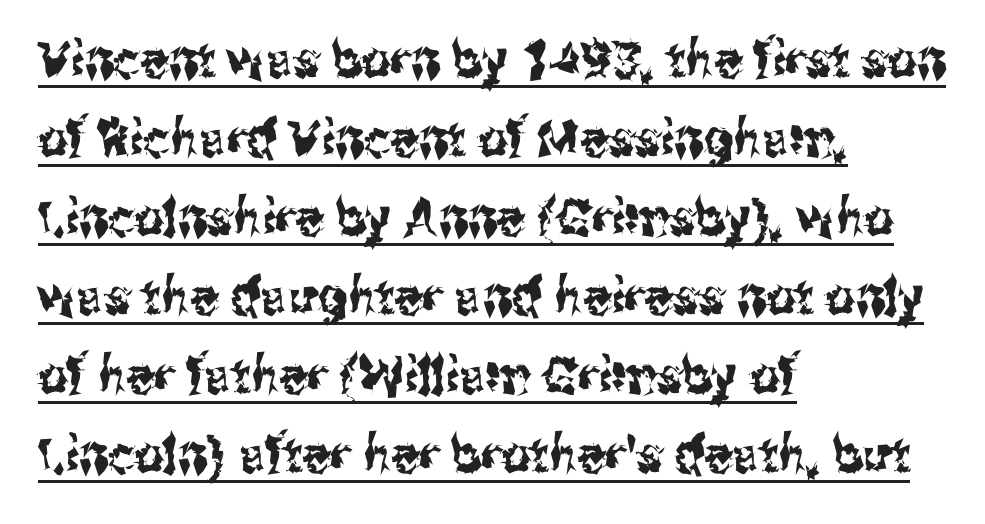
The gaps between neighbouring characters are ordinary and unremarkable. Is the block centered? No — it sits flush against the left margin. The letters advance in unequal steps, a hallmark of proportional type. Note: no serifs on the glyphs. Compared with undecorated copy, this sample adds a rule below the words.
